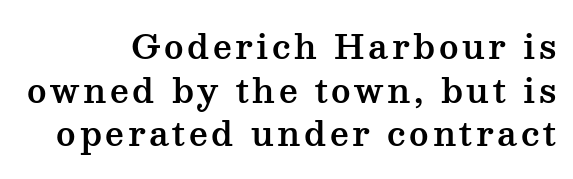
Q: Is the text italic (slanted)? A: No, it is upright.
Q: Is the typeface a serif or a sans-serif typeface? A: Serif.
Q: Is the text underlined? A: No.
Q: How is the paragraph aligned? A: Right-aligned.
Q: Is the spacing between lines tight, normal or loose? A: Normal.
Q: Width (condensed, normal, or wide)? A: Wide.
Q: Stroke contrast? A: Medium.
Q: x-height? A: Medium.
Q: Monospaced? A: No.
